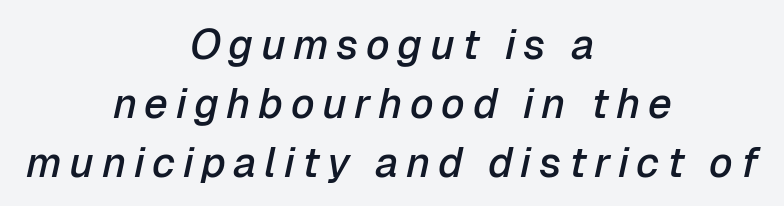
The line-height multiplier appears to be the usual default. Descender tails drop into unmarked territory. Firm but not heavy-handed strokes: this text is semibold. One-word summary of the alignment: center. A typesetter would call this proportional, since set widths differ per character.
